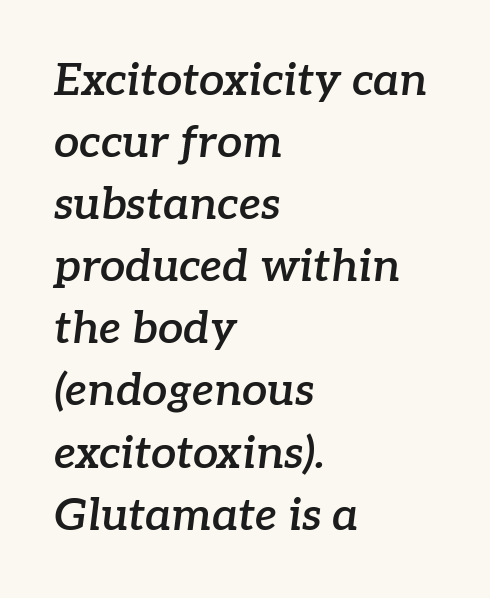
The image shows 45 px semibold serif type, italic (leaning right); set left-aligned, normal line spacing (1.38x), normal letter spacing, not underlined; low stroke contrast and a medium x-height.
